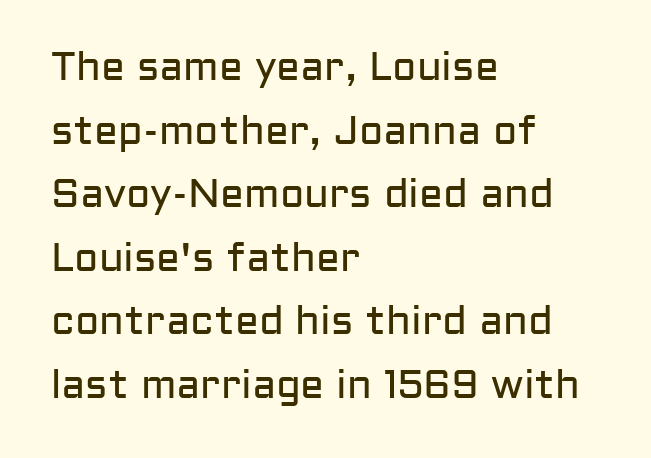
The setting favours the left margin, as ordinary paragraphs usually do. Descenders hang freely into open space. Between one letter and the next there's only the usual sliver of space. Do the letters lean? They stand straight. Stems here are at most as thick as an everyday book face.
